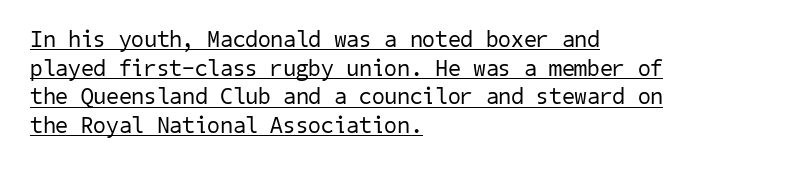
{"bold": "no", "underline": "yes", "align": "left", "line_spacing": "normal", "line_spacing_ratio": 1.25, "letter_spacing": "normal", "letter_spacing_em": 0.0, "glyph_px": 23}
